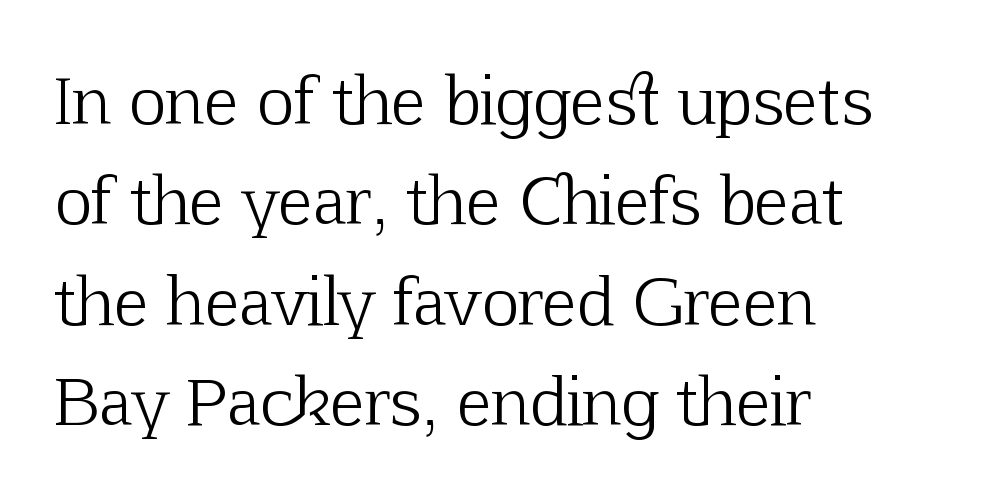
Q: Is the text bold? A: No.
Q: Is the text italic (slanted)? A: No, it is upright.
Q: Is the typeface a serif or a sans-serif typeface? A: Serif.
Q: Is the text underlined? A: No.
Q: How is the paragraph aligned? A: Left-aligned.
Q: Is the spacing between letters normal or unusually wide? A: Normal.
Q: Is the spacing between lines tight, normal or loose? A: Normal.
Q: Width (condensed, normal, or wide)? A: Normal.
Q: Stroke contrast? A: Low.
Q: x-height? A: Medium.
Q: Monospaced? A: No.
